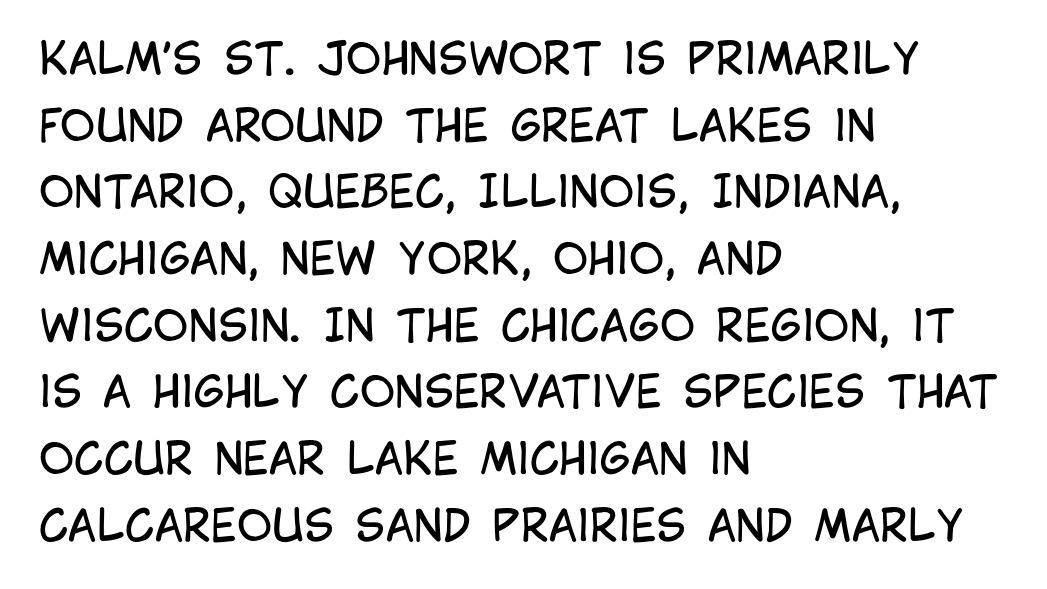
Q: Is the text bold? A: No.
Q: Is the text italic (slanted)? A: No, it is upright.
Q: Is the typeface a serif or a sans-serif typeface? A: Sans-serif.
Q: Is the text underlined? A: No.
Q: How is the paragraph aligned? A: Left-aligned.
Q: Is the spacing between letters normal or unusually wide? A: Normal.
Q: Is the spacing between lines tight, normal or loose? A: Normal.
Q: Width (condensed, normal, or wide)? A: Condensed.
Q: Stroke contrast? A: Low.
Q: x-height? A: Large.
Q: Monospaced? A: No.
